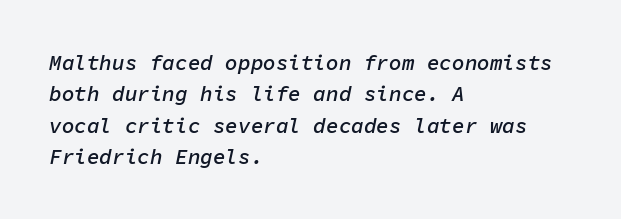
The image shows 21 px text type, italic (leaning right); set left-aligned, normal line spacing (1.49x), normal letter spacing, not underlined.
